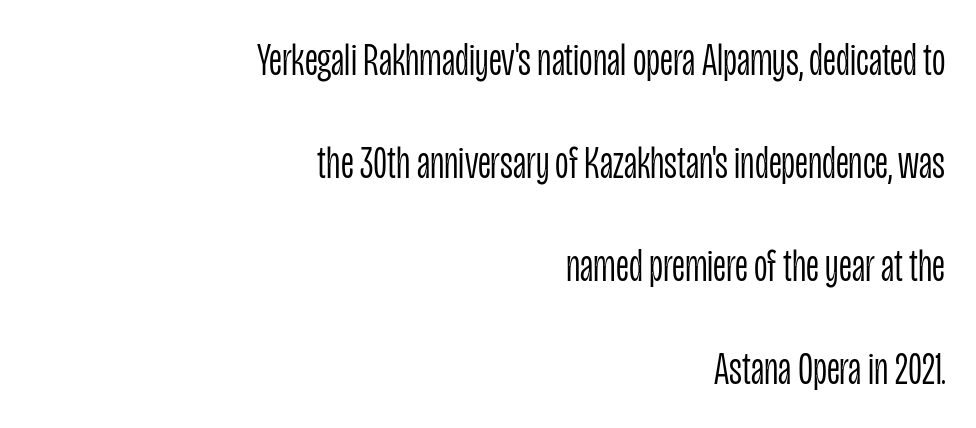
Q: Is the text bold? A: No.
Q: Is the text italic (slanted)? A: No, it is upright.
Q: Is the typeface a serif or a sans-serif typeface? A: Sans-serif.
Q: Is the text underlined? A: No.
Q: How is the paragraph aligned? A: Right-aligned.
Q: Is the spacing between letters normal or unusually wide? A: Normal.
Q: Is the spacing between lines tight, normal or loose? A: Loose.
Q: Width (condensed, normal, or wide)? A: Condensed.
Q: Stroke contrast? A: Low.
Q: x-height? A: Large.
Q: Monospaced? A: No.
